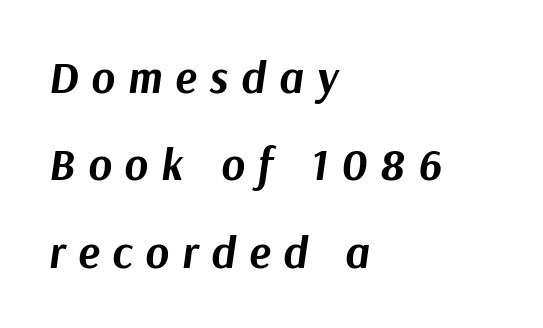
Q: Is the text bold? A: Yes.
Q: Is the text italic (slanted)? A: Yes, it leans right by about 9 degrees.
Q: Is the text underlined? A: No.
Q: How is the paragraph aligned? A: Left-aligned.
Q: Is the spacing between letters normal or unusually wide? A: Unusually wide.
Q: Is the spacing between lines tight, normal or loose? A: Loose.
Q: Width (condensed, normal, or wide)? A: Normal.
Q: Stroke contrast? A: Medium.
Q: x-height? A: Medium.
Q: Monospaced? A: No.
